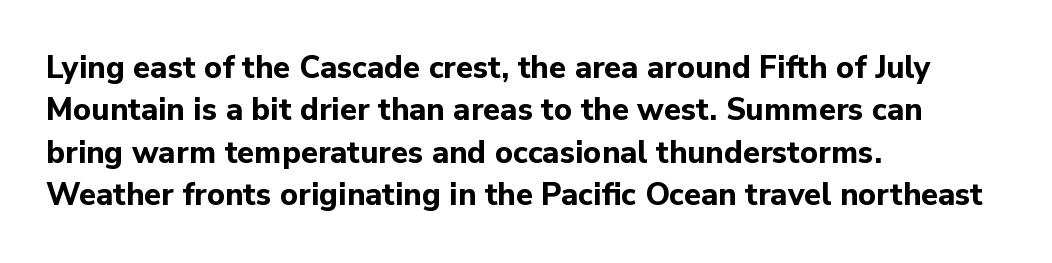
Q: Is the text bold? A: Yes.
Q: Is the text italic (slanted)? A: No, it is upright.
Q: Is the typeface a serif or a sans-serif typeface? A: Sans-serif.
Q: Is the text underlined? A: No.
Q: How is the paragraph aligned? A: Left-aligned.
Q: Is the spacing between letters normal or unusually wide? A: Normal.
Q: Is the spacing between lines tight, normal or loose? A: Normal.
Q: Width (condensed, normal, or wide)? A: Normal.
Q: Stroke contrast? A: Low.
Q: x-height? A: Medium.
Q: Monospaced? A: No.
